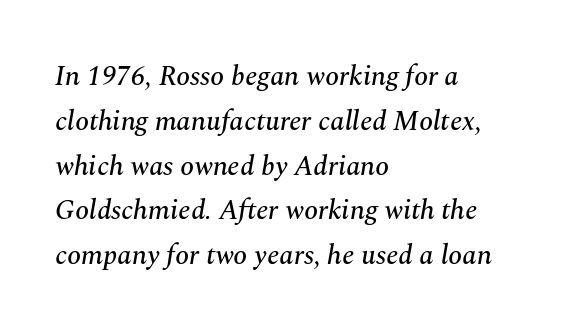
Q: Is the text italic (slanted)? A: Yes, it leans right by about 10 degrees.
Q: Is the typeface a serif or a sans-serif typeface? A: Serif.
Q: Is the text underlined? A: No.
Q: How is the paragraph aligned? A: Left-aligned.
Q: Is the spacing between letters normal or unusually wide? A: Normal.
Q: Is the spacing between lines tight, normal or loose? A: Normal.
Q: Width (condensed, normal, or wide)? A: Normal.
Q: Stroke contrast? A: Medium.
Q: x-height? A: Medium.
Q: Monospaced? A: No.
